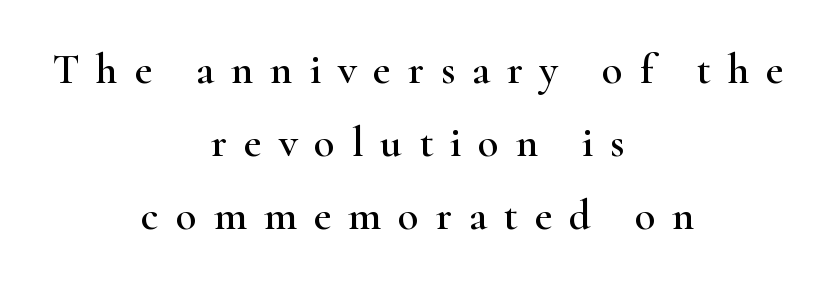
The image shows 43 px wide serif type, upright; set centered, normal line spacing (1.7x), unusually wide letter spacing (+0.39 em), not underlined; high stroke contrast and a small x-height.
